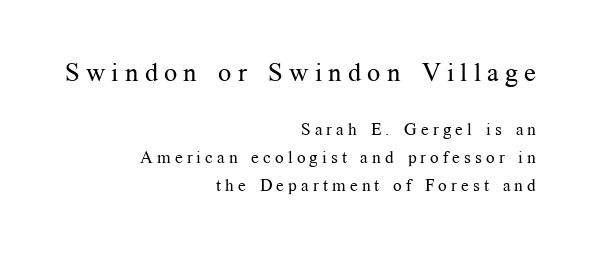
Q: Is the text bold? A: No.
Q: Is the text italic (slanted)? A: No, it is upright.
Q: Is the text underlined? A: No.
Q: How is the paragraph aligned? A: Right-aligned.
Q: Is the spacing between letters normal or unusually wide? A: Unusually wide.
Q: Is the spacing between lines tight, normal or loose? A: Normal.
Q: Which block of text is set in a larger size, the first (top) or the second (bottom)? A: The first (top) one.
